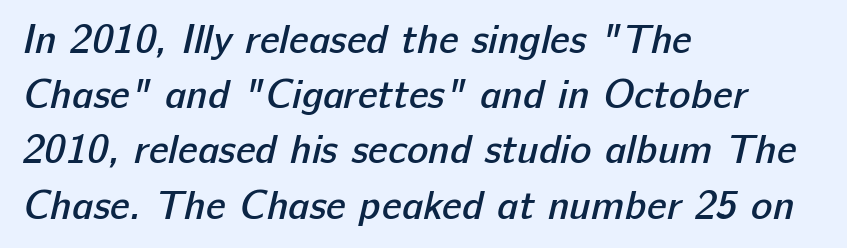
Does the type have serifs? No, each stem ends abruptly. Beneath every word, the page is bare. Notice how descenders clear the ascenders below comfortably — that's standard leading. Character widths vary here, with narrow letters taking less room than wide ones.
